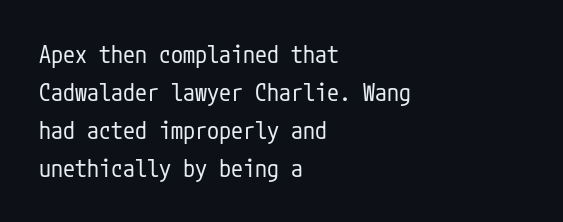
{"italic": "no", "bold": "no", "underline": "no", "align": "left", "line_spacing": "normal", "line_spacing_ratio": 1.58, "letter_spacing": "normal", "letter_spacing_em": 0.0, "glyph_px": 24}
